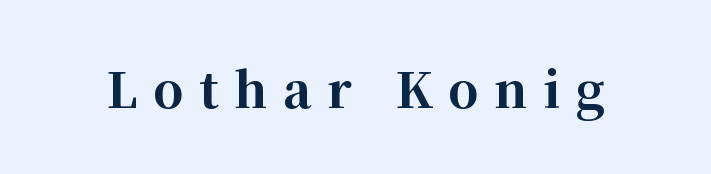
Q: Is the text bold? A: Yes.
Q: Is the text italic (slanted)? A: No, it is upright.
Q: Is the typeface a serif or a sans-serif typeface? A: Serif.
Q: Is the text underlined? A: No.
Q: Is the spacing between letters normal or unusually wide? A: Unusually wide.
Q: Width (condensed, normal, or wide)? A: Normal.
Q: Stroke contrast? A: High.
Q: x-height? A: Medium.
Q: Monospaced? A: No.
